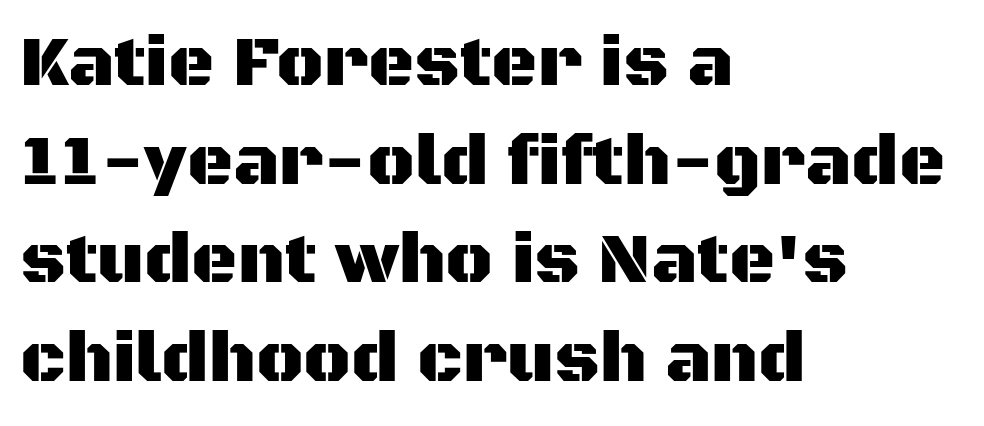
The image shows 71 px sans-serif type, upright; set left-aligned, normal line spacing (1.39x), normal letter spacing, not underlined; medium stroke contrast and a large x-height.
